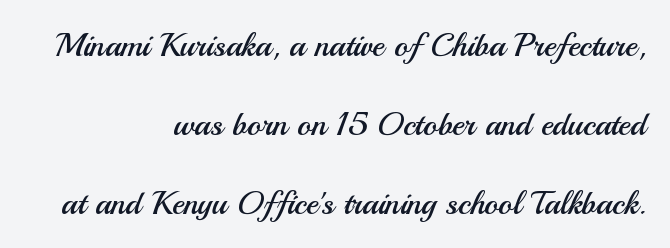
{"serif": "no", "bold": "no", "weight": "regular", "width": "normal", "stroke_contrast": "medium", "x_height": "small", "monospaced": "no", "underline": "no", "align": "right", "line_spacing": "loose", "line_spacing_ratio": 2.39, "letter_spacing": "normal", "letter_spacing_em": 0.0, "glyph_px": 33}
